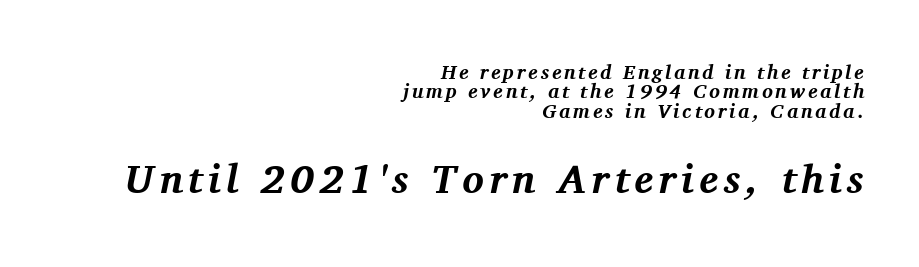
Q: Is the text bold? A: Yes.
Q: Is the text italic (slanted)? A: Yes, it leans right by about 11 degrees.
Q: Is the typeface a serif or a sans-serif typeface? A: Serif.
Q: Is the text underlined? A: No.
Q: How is the paragraph aligned? A: Right-aligned.
Q: Is the spacing between lines tight, normal or loose? A: Tight.
Q: Which block of text is set in a larger size, the first (top) or the second (bottom)? A: The second (bottom) one.
Q: Width (condensed, normal, or wide)? A: Normal.
Q: Stroke contrast? A: Medium.
Q: x-height? A: Medium.
Q: Monospaced? A: No.
